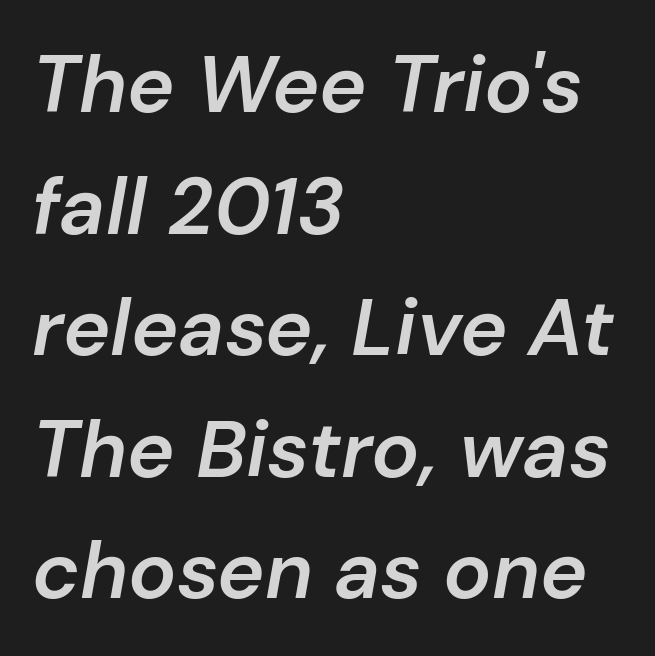
Q: Is the text bold? A: Semi-bold.
Q: Is the text italic (slanted)? A: Yes, it leans right by about 10 degrees.
Q: Is the text underlined? A: No.
Q: How is the paragraph aligned? A: Left-aligned.
Q: Is the spacing between letters normal or unusually wide? A: Normal.
Q: Is the spacing between lines tight, normal or loose? A: Normal.
Q: Width (condensed, normal, or wide)? A: Normal.
Q: Stroke contrast? A: Low.
Q: x-height? A: Medium.
Q: Monospaced? A: No.
